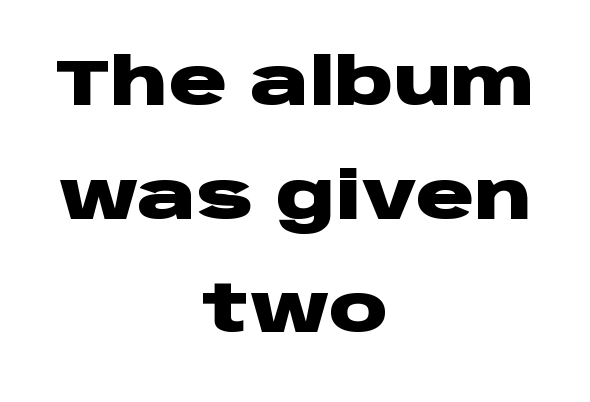
Q: Is the text bold? A: Yes.
Q: Is the text italic (slanted)? A: No, it is upright.
Q: Is the typeface a serif or a sans-serif typeface? A: Sans-serif.
Q: Is the text underlined? A: No.
Q: How is the paragraph aligned? A: Centered.
Q: Is the spacing between letters normal or unusually wide? A: Normal.
Q: Width (condensed, normal, or wide)? A: Wide.
Q: Stroke contrast? A: Low.
Q: x-height? A: Large.
Q: Monospaced? A: No.
